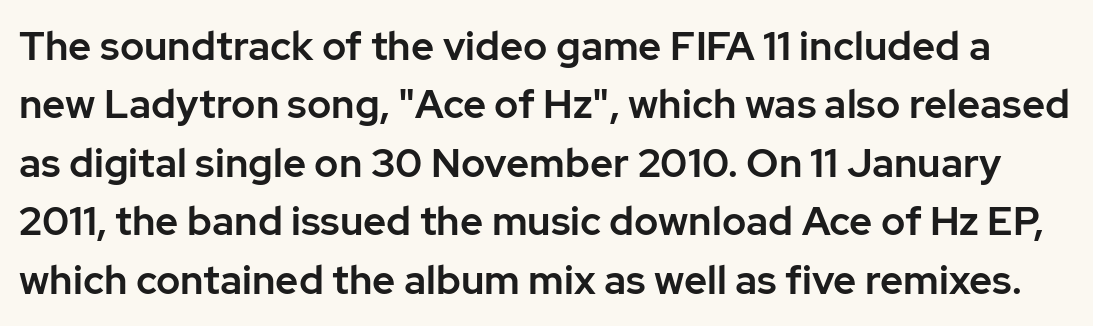
Q: Is the text italic (slanted)? A: No, it is upright.
Q: Is the typeface a serif or a sans-serif typeface? A: Sans-serif.
Q: Is the text underlined? A: No.
Q: Is the spacing between letters normal or unusually wide? A: Normal.
Q: Is the spacing between lines tight, normal or loose? A: Normal.
Q: Width (condensed, normal, or wide)? A: Normal.
Q: Stroke contrast? A: Low.
Q: x-height? A: Medium.
Q: Monospaced? A: No.
